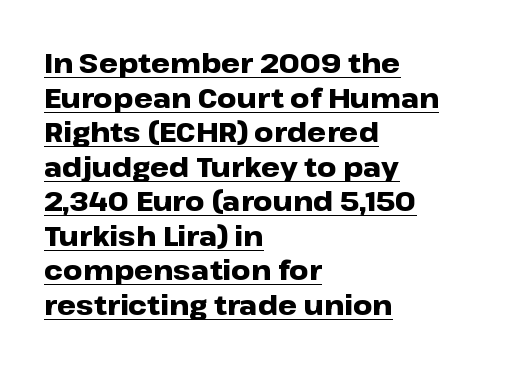
The compositor pushed each line to the left boundary. This block has exactly the height ordinary leading produces. Style check: upright. Each word holds together tightly as a unit, with standard inter-letter gaps.
